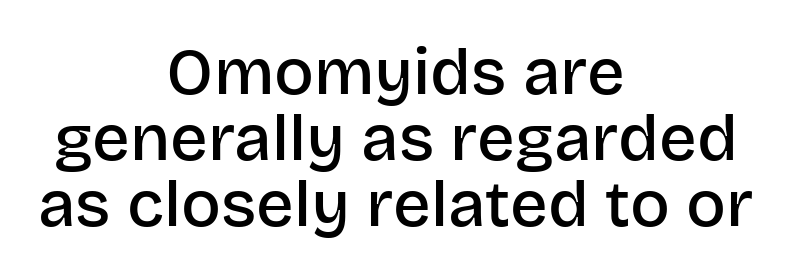
This sample trades vertical openness for compactness between lines. Words appear dense and cohesive because spacing is normal. Is this a fixed-width face? No — the glyphs have proportional, varying widths. Bold? Not quite — semibold, heavier than regular but stopping short. You can tell it's not italic because the verticals are truly vertical.
